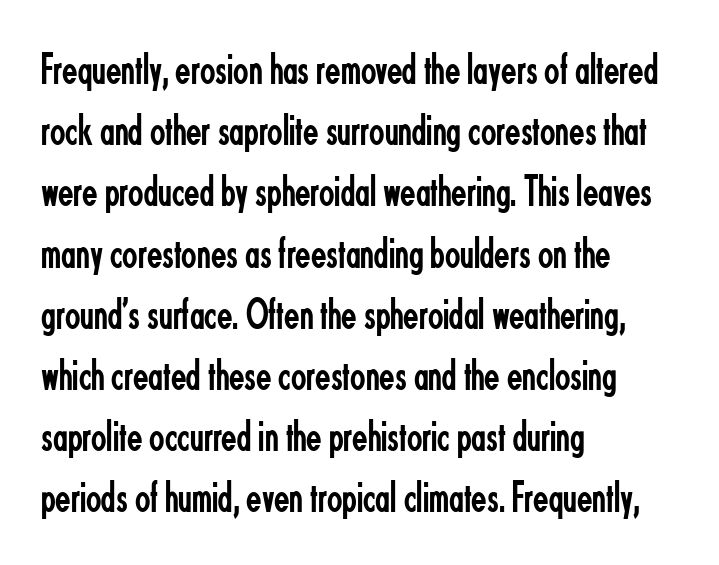
This sample keeps an unexceptional amount of space between lines. The rendering shows plain stroke endings on the letterforms — a sans-serif design. Stroke thickness stays within the range of a standard reading face or lighter. Is this a fixed-width face? No — the glyphs have proportional, varying widths.
